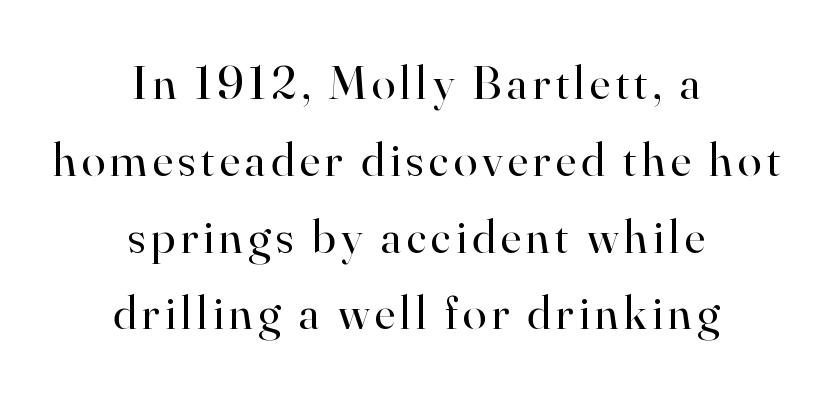
{"serif": "yes", "italic": "no", "bold": "no", "weight": "regular", "width": "normal", "stroke_contrast": "high", "x_height": "small", "monospaced": "no", "underline": "no", "align": "center", "line_spacing": "normal", "line_spacing_ratio": 1.6, "glyph_px": 48}
